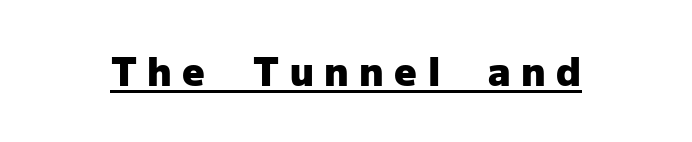
The image shows 39 px heavy sans-serif type, upright; set unusually wide letter spacing (+0.27 em), underlined; low stroke contrast and a medium x-height.
